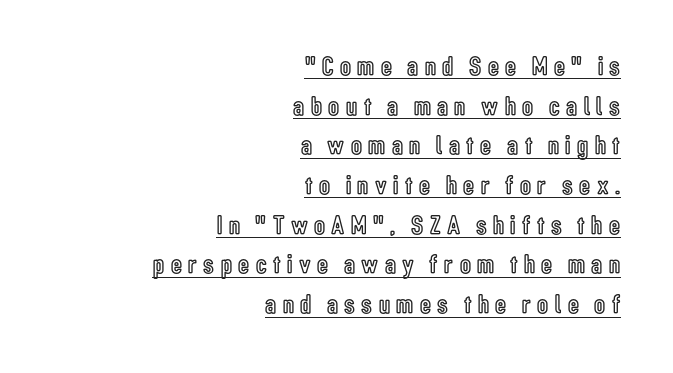
{"italic": "no", "underline": "yes", "align": "right", "line_spacing": "normal", "line_spacing_ratio": 1.47, "letter_spacing": "wide", "letter_spacing_em": 0.24, "glyph_px": 27}
